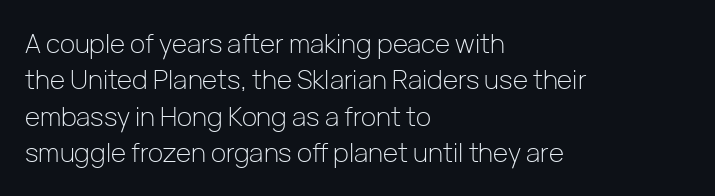
Short and long lines alike share a common starting point at left. The typeface has the unassuming heft of standard copy or less. Is the letter spacing exaggerated? No — it looks like the ordinary default. Has an underline been added? It has not. Posture: vertical.
